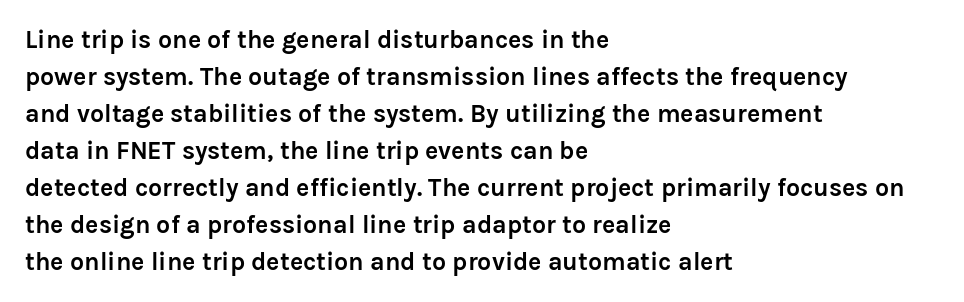
{"italic": "no", "bold": "yes", "underline": "no", "align": "left", "line_spacing": "normal", "line_spacing_ratio": 1.48, "letter_spacing": "normal", "letter_spacing_em": 0.0, "glyph_px": 25}
